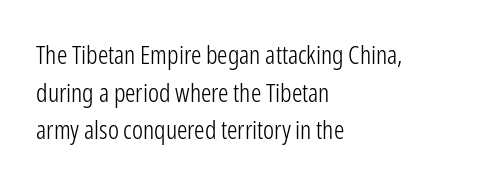
This sample is left-justified, so line endings fall wherever the words run out. Short note: letters normally spaced. These lines were composed using upright roman letters. Nothing heavy about these letters — not bold at all. The glyphs are unaccompanied by any horizontal stroke below them. Quick note: interline space is typical.
